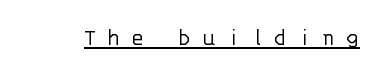
{"italic": "no", "bold": "no", "underline": "yes", "letter_spacing": "wide", "letter_spacing_em": 0.41, "glyph_px": 25}
